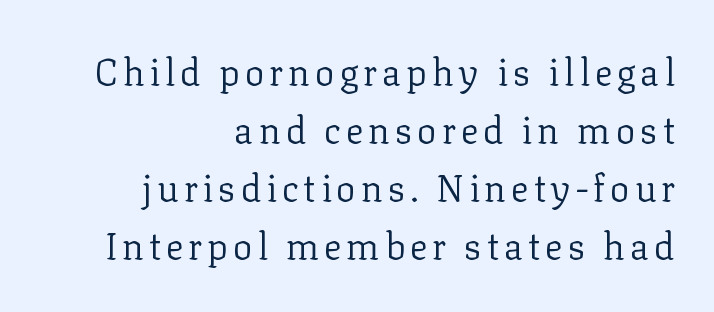
The image shows 37 px regular-weight serif type, upright; set right-aligned, normal line spacing (1.57x), not underlined; low stroke contrast and a medium x-height.
